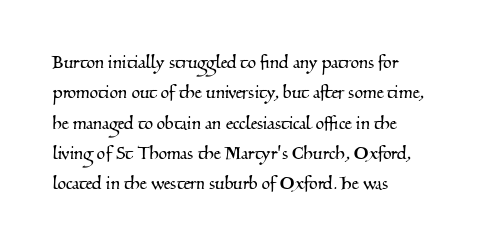
Anything drawn beneath the words? Only blank space. Inter-character spacing is left at the font's built-in metrics. Compared with a centered layout, this one pins lines to the left instead. Does the leading feel generous? No, just average.
